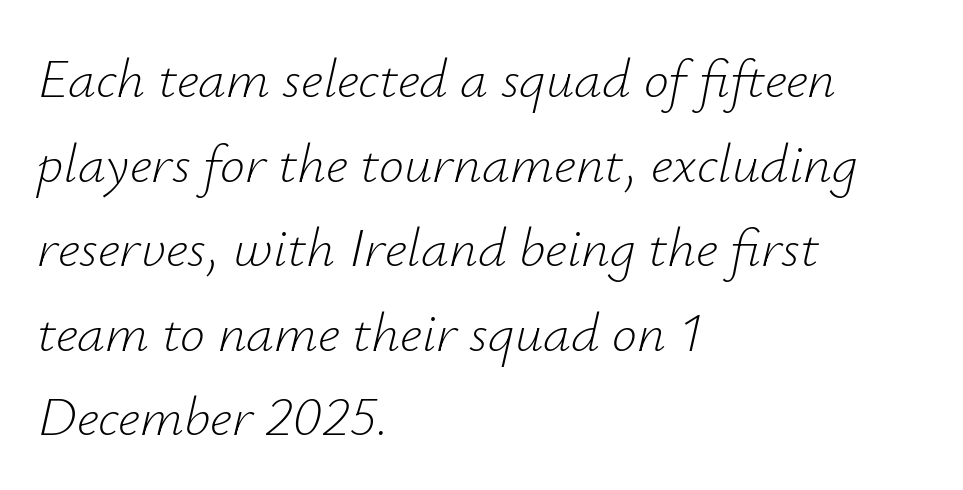
Q: Is the text bold? A: No.
Q: Is the text italic (slanted)? A: Yes, it leans right by about 12 degrees.
Q: Is the text underlined? A: No.
Q: How is the paragraph aligned? A: Left-aligned.
Q: Is the spacing between letters normal or unusually wide? A: Normal.
Q: Is the spacing between lines tight, normal or loose? A: Normal.
Q: Width (condensed, normal, or wide)? A: Normal.
Q: Stroke contrast? A: Low.
Q: x-height? A: Small.
Q: Monospaced? A: No.
